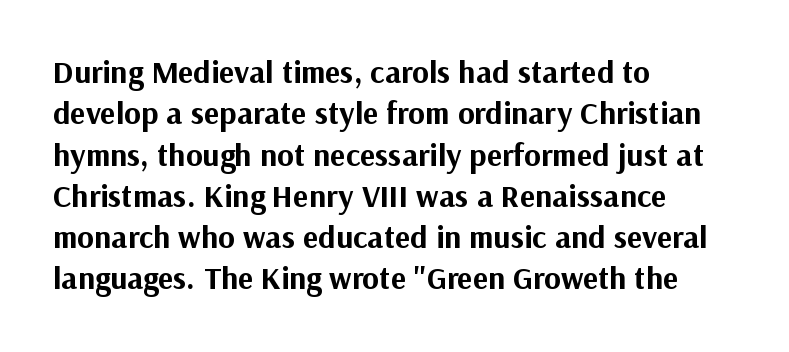
The image shows 32 px bold sans-serif type, upright; set left-aligned, normal line spacing (1.29x), normal letter spacing, not underlined; medium stroke contrast and a medium x-height.
